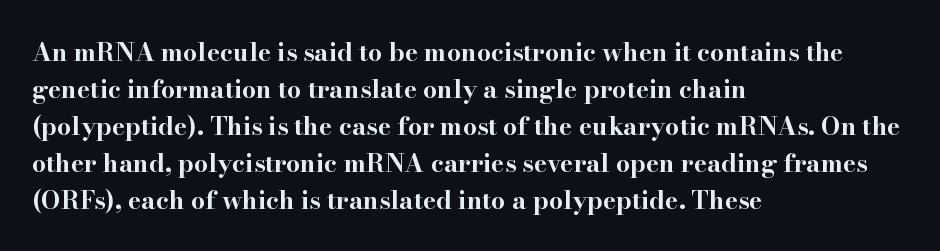
The image shows 25 px bold type, upright; set left-aligned, normal line spacing (1.48x), normal letter spacing, not underlined.
